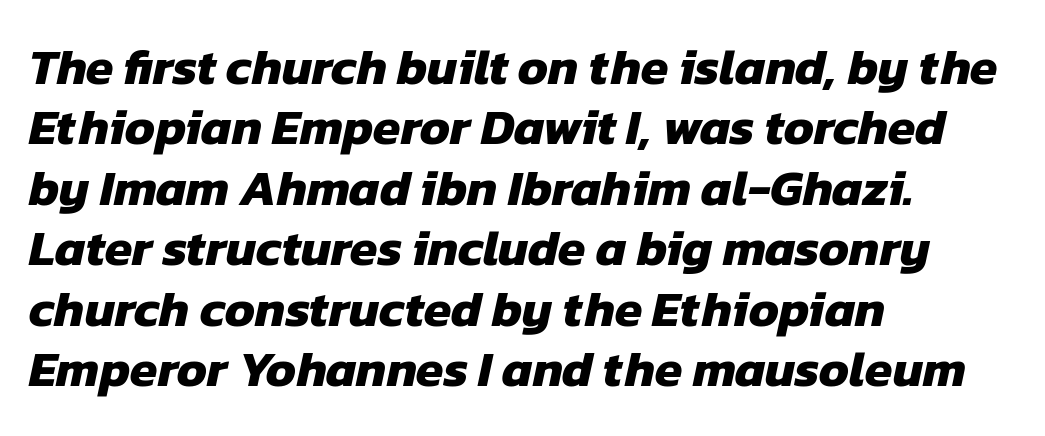
{"serif": "no", "bold": "yes", "weight": "heavy", "width": "normal", "stroke_contrast": "low", "x_height": "medium", "monospaced": "no", "underline": "no", "align": "left", "line_spacing_ratio": 1.21, "letter_spacing": "normal", "letter_spacing_em": 0.0, "glyph_px": 50}
